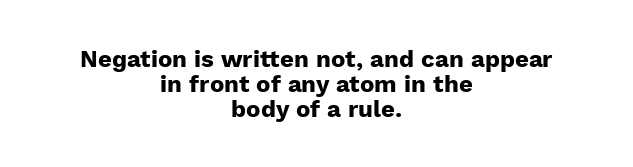
The image shows 24 px bold type, upright; set centered, tight line spacing (1.05x), normal letter spacing, not underlined.
